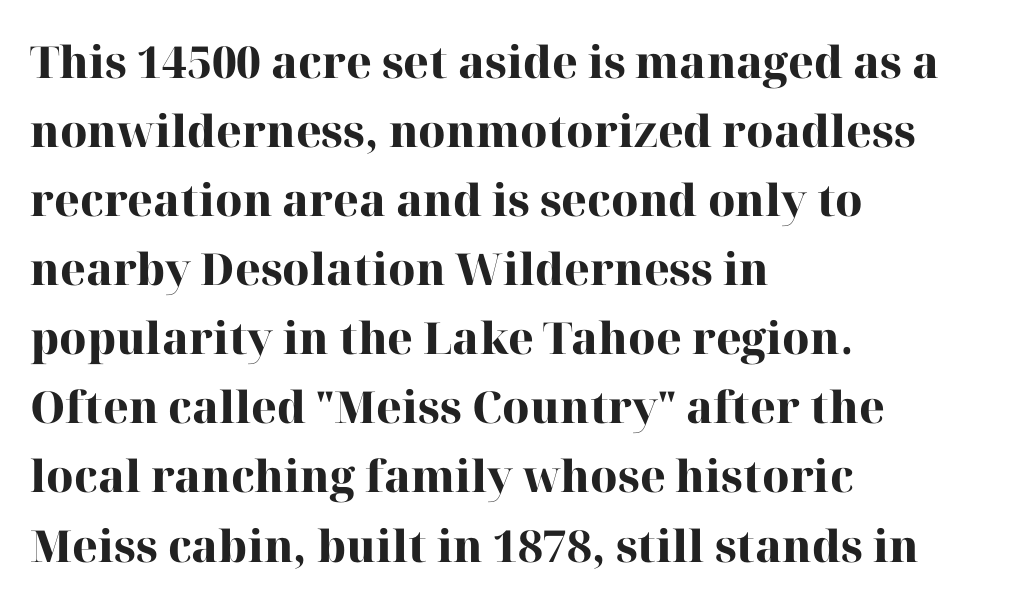
Tracking here is standard; glyphs follow each other at the usual distance. The passage shown stacks its lines at a standard gap. Serifs: yes, visible at the terminals of the letterforms. Weight check: bold — yes, fully. Has an underline been added? It has not. Ascenders rise straight up at ninety degrees.
